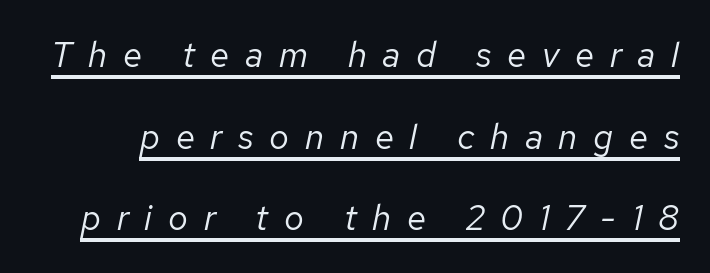
{"italic": "yes", "lean": "right", "slant_degrees": 12, "bold": "no", "weight": "regular", "width": "normal", "stroke_contrast": "low", "x_height": "medium", "monospaced": "no", "underline": "yes", "line_spacing": "loose", "line_spacing_ratio": 2.33, "letter_spacing": "wide", "letter_spacing_em": 0.45, "glyph_px": 35}
